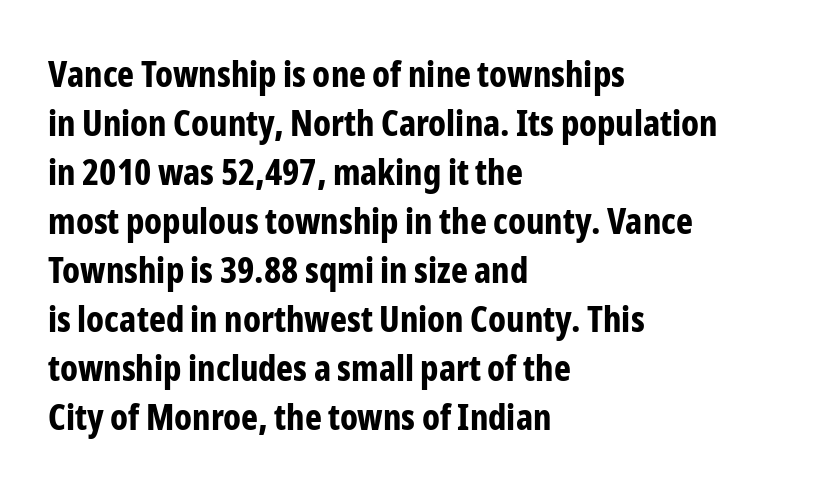
Only glyphs here, with clear space below each row. The axis of the letterforms is exactly vertical. These lines are set flush left with a ragged right edge. Vertically, the passage feels balanced, rows spaced as you'd expect. Spacing verdict: proportional, widths tailored to each character. Heavy-handed strokes throughout: this text is bold.
